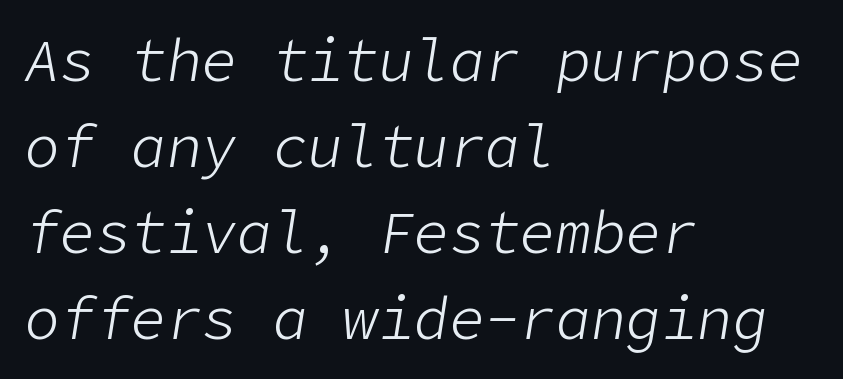
{"italic": "yes", "lean": "right", "slant_degrees": 9, "bold": "no", "weight": "light", "width": "normal", "stroke_contrast": "low", "x_height": "medium", "underline": "no", "align": "left", "line_spacing": "normal", "line_spacing_ratio": 1.46, "letter_spacing": "normal", "letter_spacing_em": 0.0, "glyph_px": 59}
